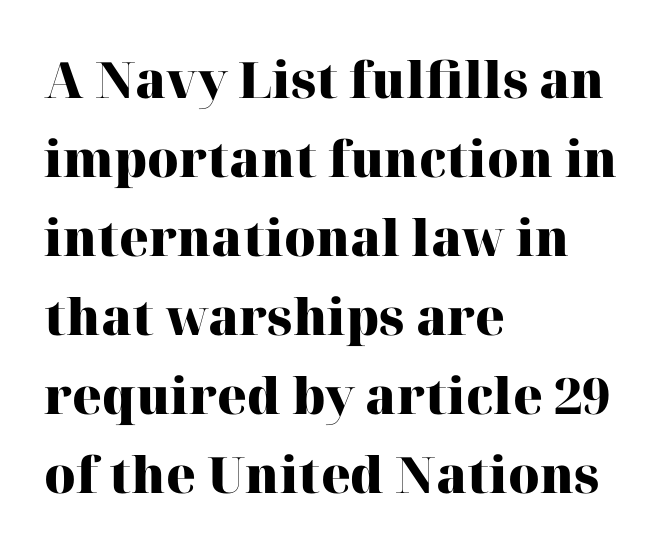
The gaps between neighbouring characters are ordinary and unremarkable. The font's upright variant was chosen for this text. Words float on clear page, feet unadorned. Is this a fixed-width face? No — the glyphs have proportional, varying widths. In terms of letterform style, serifs are clearly present. Does the weight exceed regular? Yes, all the way to bold.
